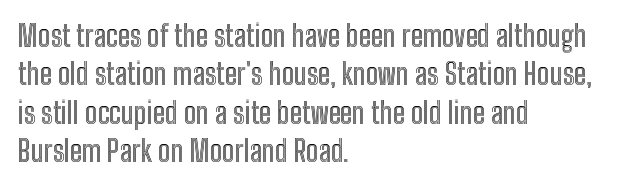
The image shows 29 px condensed type, upright; set left-aligned, normal line spacing (1.32x), normal letter spacing, not underlined; a medium x-height.
